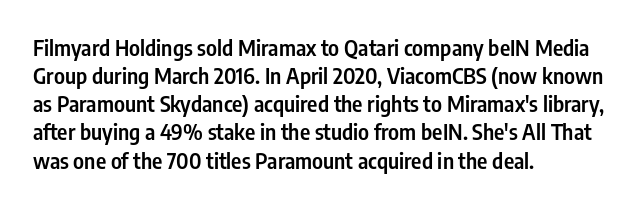
Q: Is the text bold? A: Semi-bold.
Q: Is the text italic (slanted)? A: No, it is upright.
Q: Is the text underlined? A: No.
Q: How is the paragraph aligned? A: Left-aligned.
Q: Is the spacing between letters normal or unusually wide? A: Normal.
Q: Is the spacing between lines tight, normal or loose? A: Normal.
